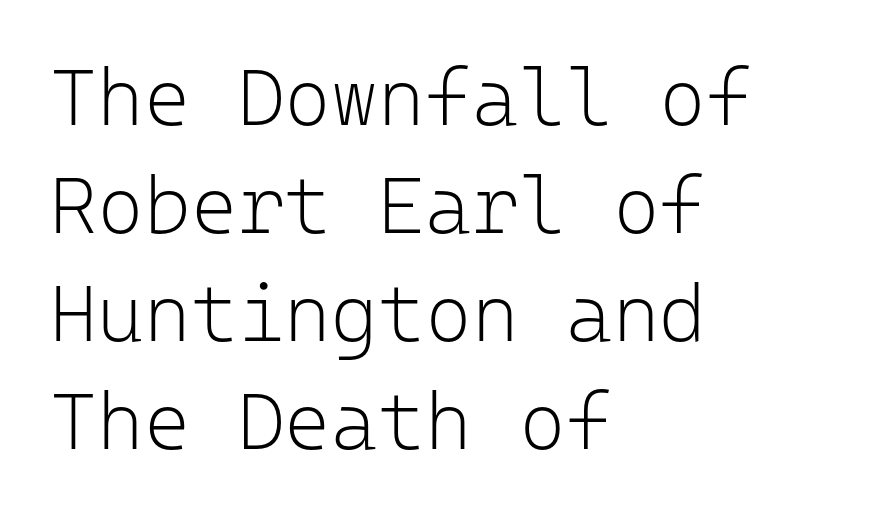
The image shows 80 px light sans-serif type, upright, monospaced; set left-aligned, normal line spacing (1.35x), normal letter spacing, not underlined; low stroke contrast and a medium x-height.
